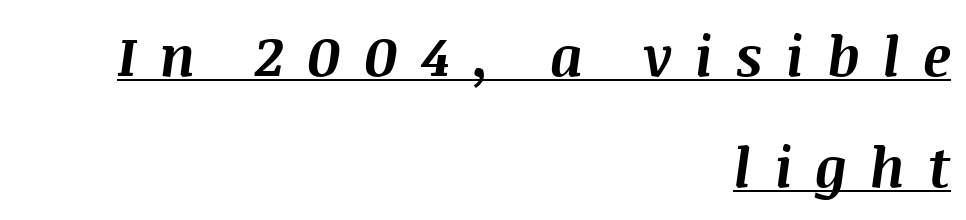
{"italic": "yes", "lean": "right", "slant_degrees": 8, "bold": "yes", "weight": "bold", "width": "normal", "stroke_contrast": "medium", "x_height": "large", "monospaced": "no", "underline": "yes", "align": "right", "line_spacing": "loose", "line_spacing_ratio": 2.02, "letter_spacing": "wide", "letter_spacing_em": 0.41, "glyph_px": 55}
